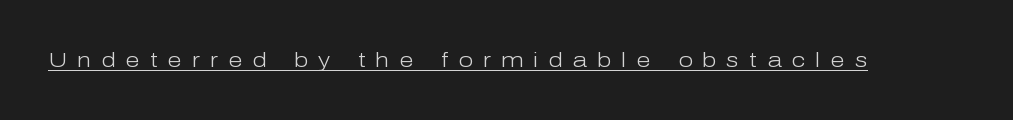
Underline: present. The lettering stays uniformly vertical, giving the passage a roman look. Someone cranked the tracking dial way up on this one. Counters stay open thanks to moderate or lighter strokes.
